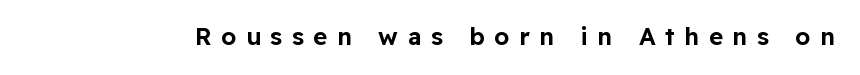
The image shows 24 px text type, upright; set unusually wide letter spacing (+0.4 em), not underlined.
